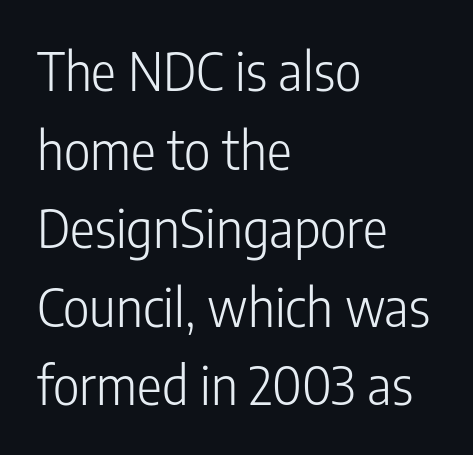
Q: Is the text bold? A: No.
Q: Is the text italic (slanted)? A: No, it is upright.
Q: Is the typeface a serif or a sans-serif typeface? A: Sans-serif.
Q: Is the text underlined? A: No.
Q: How is the paragraph aligned? A: Left-aligned.
Q: Is the spacing between letters normal or unusually wide? A: Normal.
Q: Is the spacing between lines tight, normal or loose? A: Normal.
Q: Width (condensed, normal, or wide)? A: Condensed.
Q: Stroke contrast? A: Low.
Q: x-height? A: Medium.
Q: Monospaced? A: No.
